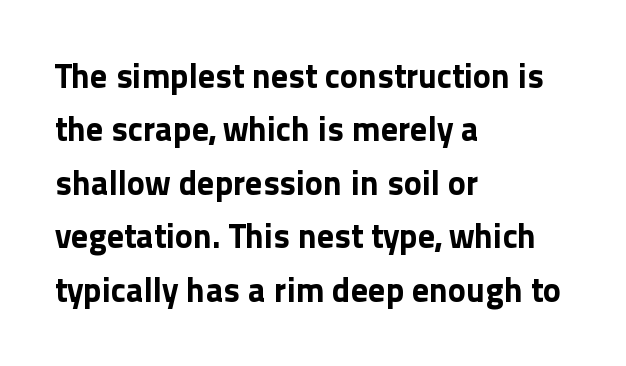
{"serif": "no", "italic": "no", "bold": "yes", "weight": "bold", "width": "normal", "x_height": "medium", "monospaced": "no", "underline": "no", "align": "left", "line_spacing": "normal", "line_spacing_ratio": 1.57, "letter_spacing": "normal", "letter_spacing_em": 0.0, "glyph_px": 34}
